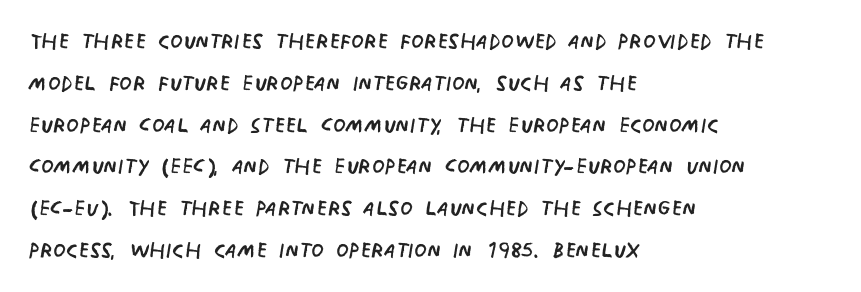
The image shows 29 px regular-weight, condensed sans-serif type; set left-aligned, normal line spacing (1.44x), normal letter spacing, not underlined; low stroke contrast and a large x-height.
